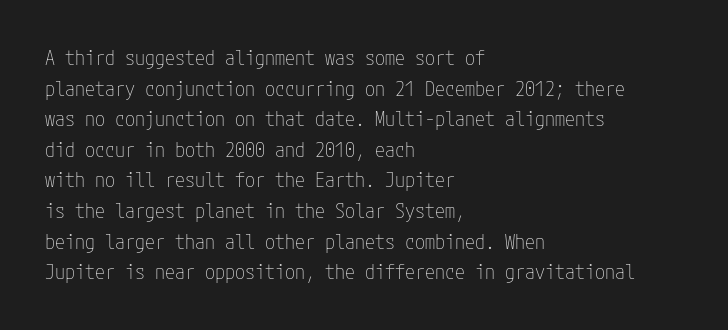
The image shows 20 px text type, upright; set left-aligned, normal line spacing (1.53x), normal letter spacing, not underlined.
